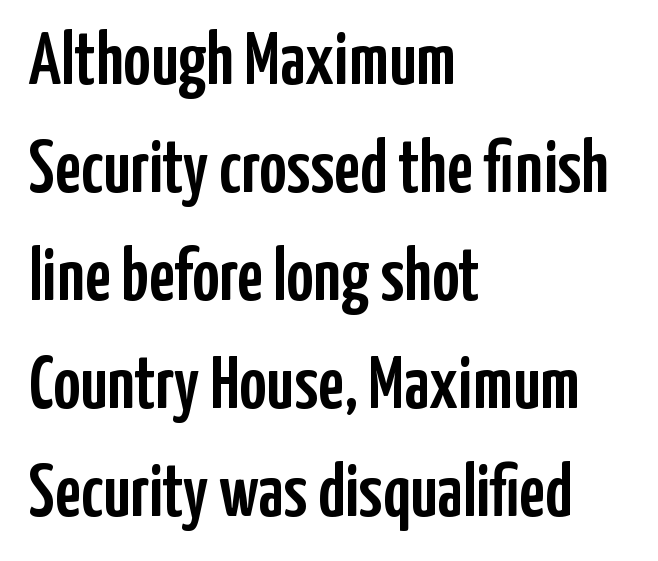
The image shows 74 px condensed sans-serif type, upright; set left-aligned, normal line spacing (1.46x), normal letter spacing, not underlined; low stroke contrast and a medium x-height.
